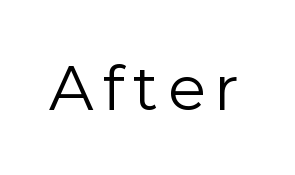
{"serif": "no", "italic": "no", "bold": "no", "weight": "regular", "width": "normal", "x_height": "medium", "monospaced": "no", "underline": "no", "glyph_px": 62}
